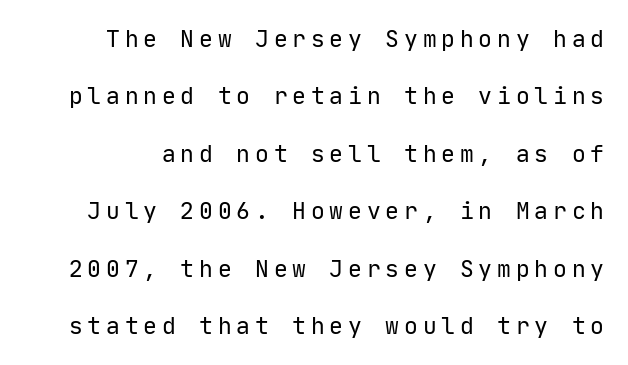
Q: Is the text bold? A: No.
Q: Is the text italic (slanted)? A: No, it is upright.
Q: Is the text underlined? A: No.
Q: Is the spacing between letters normal or unusually wide? A: Unusually wide.
Q: Is the spacing between lines tight, normal or loose? A: Loose.
